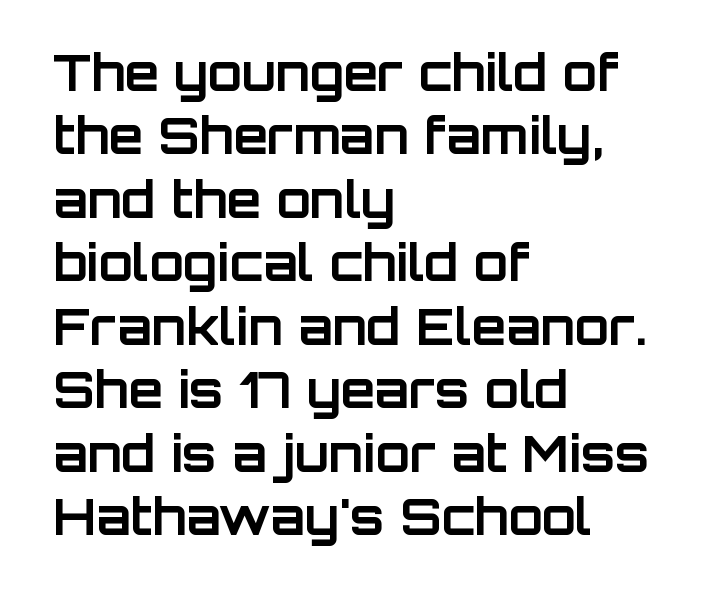
{"serif": "no", "italic": "no", "bold": "yes", "weight": "bold", "width": "normal", "stroke_contrast": "low", "x_height": "large", "monospaced": "no", "underline": "no", "align": "left", "line_spacing": "normal", "line_spacing_ratio": 1.27, "letter_spacing": "normal", "letter_spacing_em": 0.0, "glyph_px": 50}
